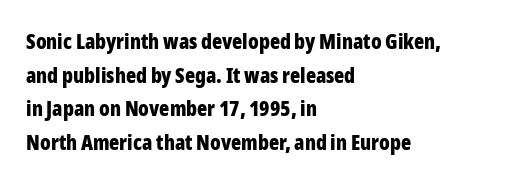
The image shows 21 px bold type, upright; set left-aligned, normal line spacing (1.6x), normal letter spacing, not underlined.
